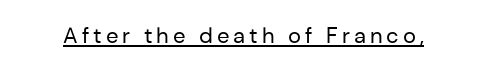
Q: Is the text bold? A: No.
Q: Is the text italic (slanted)? A: No, it is upright.
Q: Is the text underlined? A: Yes.
